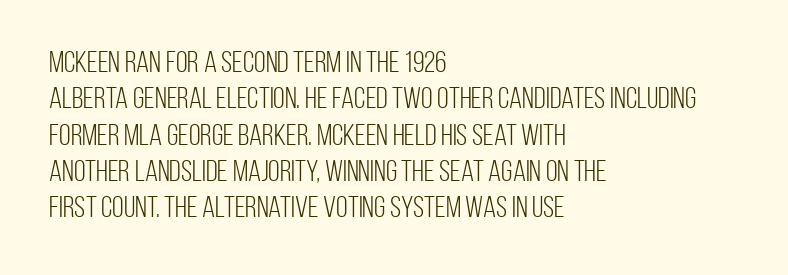
{"serif": "no", "italic": "no", "bold": "no", "weight": "light", "width": "condensed", "stroke_contrast": "low", "x_height": "large", "monospaced": "no", "underline": "no", "align": "left", "line_spacing_ratio": 1.21, "letter_spacing": "normal", "letter_spacing_em": 0.0, "glyph_px": 30}
